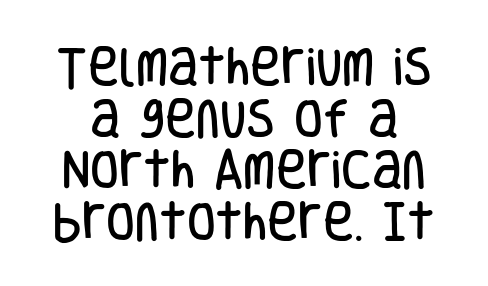
{"serif": "no", "italic": "no", "width": "condensed", "stroke_contrast": "low", "x_height": "large", "monospaced": "no", "underline": "no", "line_spacing_ratio": 1.23, "letter_spacing": "normal", "letter_spacing_em": 0.0, "glyph_px": 42}
